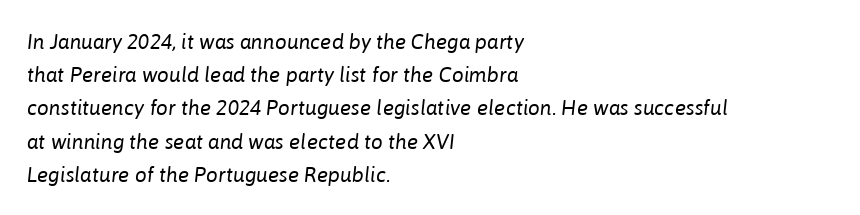
Q: Is the text bold? A: No.
Q: Is the text italic (slanted)? A: Yes, it leans right by about 6 degrees.
Q: Is the text underlined? A: No.
Q: How is the paragraph aligned? A: Left-aligned.
Q: Is the spacing between letters normal or unusually wide? A: Normal.
Q: Is the spacing between lines tight, normal or loose? A: Normal.
